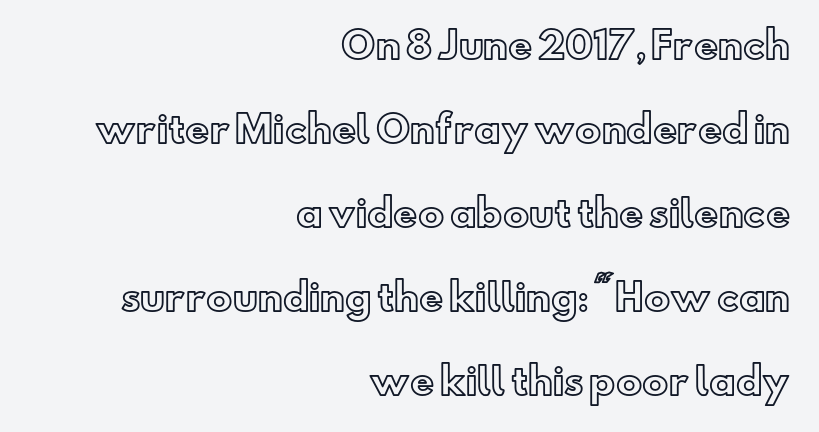
Here the designer chose a conventional face with non-uniform glyph widths. The rag falls on the left side of this text block. Letters rest on an invisible, unmarked baseline. Tracking here is standard; glyphs follow each other at the usual distance. Posture: upright roman.
